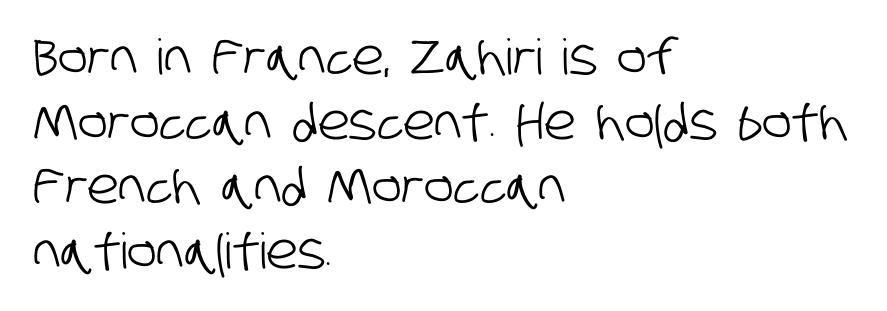
Each letter's strokes conclude bluntly, with no projecting serifs. Do the characters align in a grid? No, the font is proportional. Underlining? Definitely not there. The paragraph shown leans on its left margin. The space between consecutive lines is moderate.
